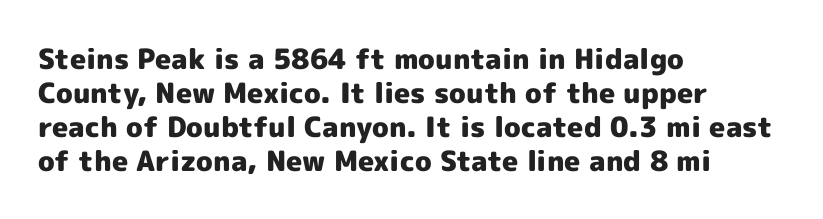
Character widths vary here, with narrow letters taking less room than wide ones. Thick stems and heavy bowls — unmistakably bold. This rendering employs a face without finishing strokes, i.e., a sans-serif. What stands out about the letter spacing? Nothing — it is the standard amount. A clean baseline with only descenders dipping below it. The typesetter chose a ragged-right arrangement here.
